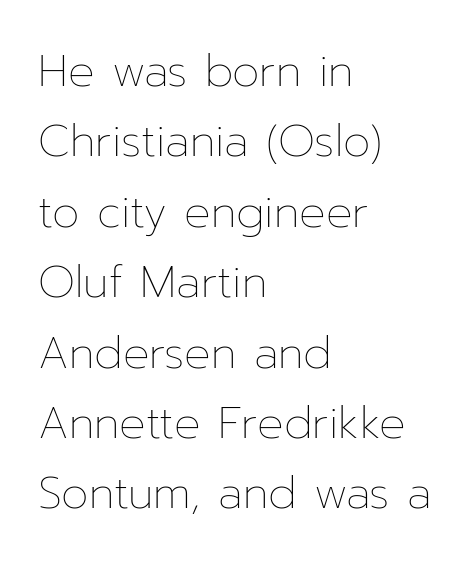
{"italic": "no", "bold": "no", "weight": "thin", "width": "normal", "stroke_contrast": "low", "x_height": "medium", "monospaced": "no", "underline": "no", "align": "left", "line_spacing": "normal", "line_spacing_ratio": 1.6, "letter_spacing": "normal", "letter_spacing_em": 0.0, "glyph_px": 44}
